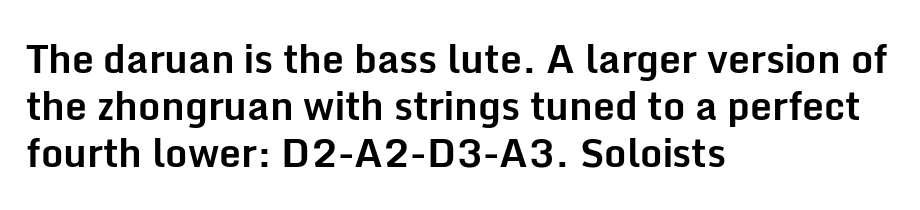
{"serif": "no", "italic": "no", "bold": "yes", "weight": "bold", "width": "normal", "stroke_contrast": "low", "x_height": "medium", "monospaced": "no", "underline": "no", "align": "left", "line_spacing_ratio": 1.2, "letter_spacing": "normal", "letter_spacing_em": 0.0, "glyph_px": 39}
